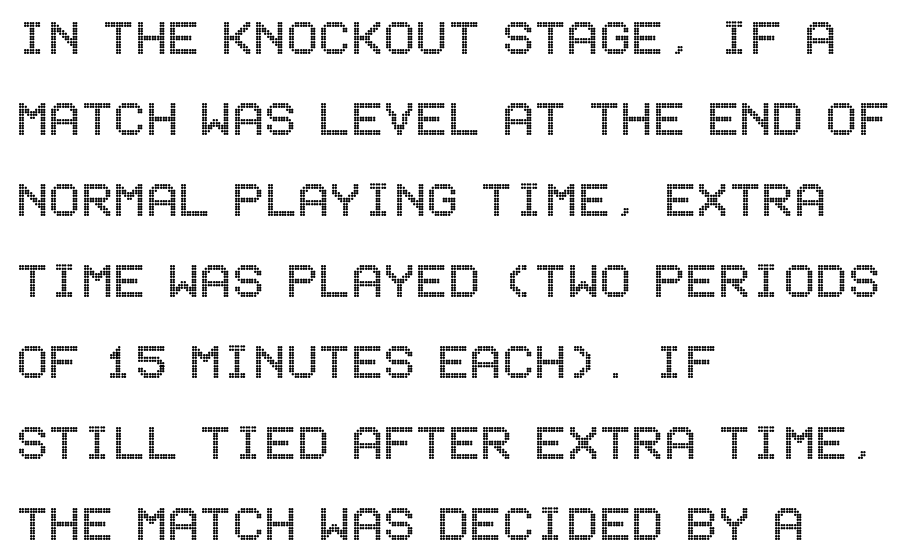
{"italic": "no", "width": "condensed", "x_height": "large", "underline": "no", "align": "left", "line_spacing": "normal", "line_spacing_ratio": 1.35, "letter_spacing": "normal", "letter_spacing_em": 0.0, "glyph_px": 60}
